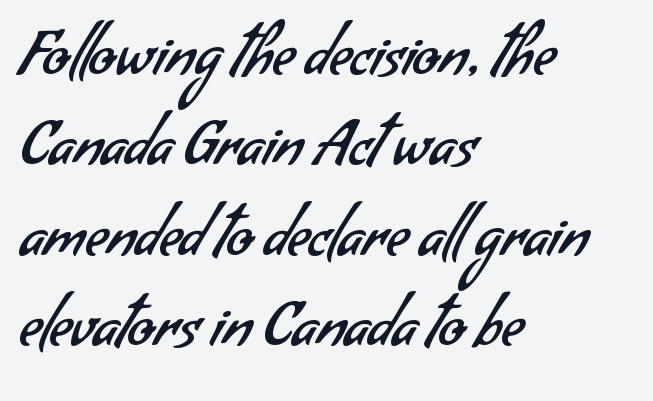
{"serif": "no", "bold": "no", "weight": "regular", "width": "normal", "stroke_contrast": "low", "x_height": "small", "monospaced": "no", "underline": "no", "align": "left", "line_spacing": "normal", "line_spacing_ratio": 1.48, "letter_spacing": "normal", "letter_spacing_em": 0.0, "glyph_px": 61}
